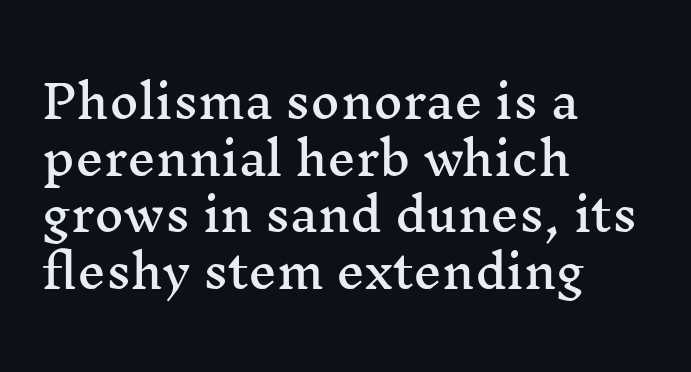
Is the letter spacing exaggerated? No — it looks like the ordinary default. Evenly set lines give the paragraph a standard silhouette. This sample is left-justified, so line endings fall wherever the words run out. The typeface chosen for these lines features serifs. Looks like regular typesetting: each glyph gets only the width it needs. Rule under the text: the space is simply empty.
